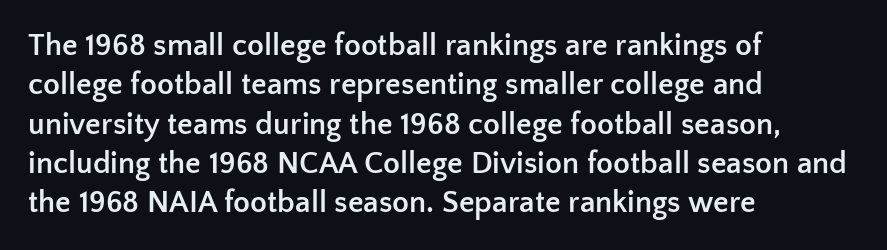
Q: Is the text bold? A: Yes.
Q: Is the text italic (slanted)? A: No, it is upright.
Q: Is the typeface a serif or a sans-serif typeface? A: Sans-serif.
Q: Is the text underlined? A: No.
Q: How is the paragraph aligned? A: Left-aligned.
Q: Is the spacing between letters normal or unusually wide? A: Normal.
Q: Is the spacing between lines tight, normal or loose? A: Normal.
Q: Width (condensed, normal, or wide)? A: Normal.
Q: Stroke contrast? A: Low.
Q: x-height? A: Medium.
Q: Monospaced? A: No.
